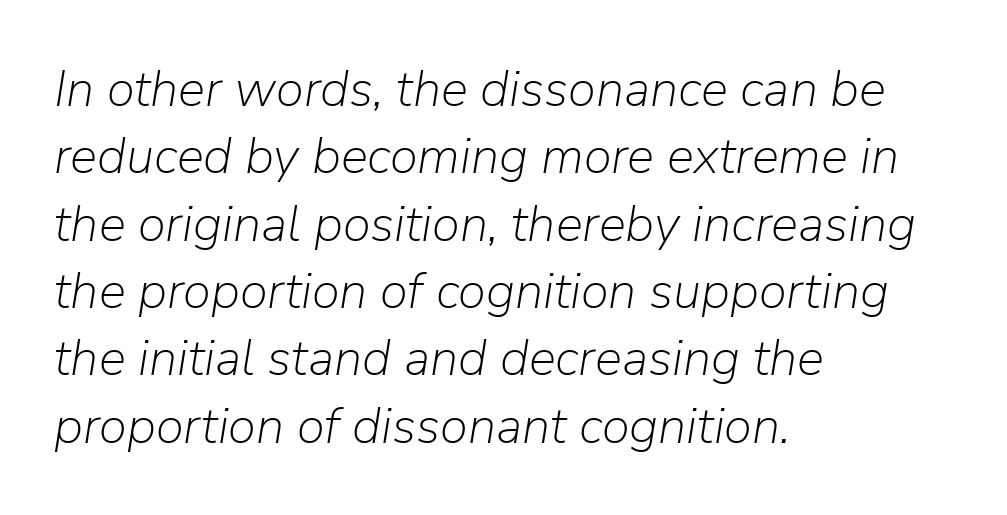
In terms of posture, this sample is oblique. Type without underlining. Note the varied advance widths — an 'i' is clearly narrower than an 'm'. The lines are quadded left.
